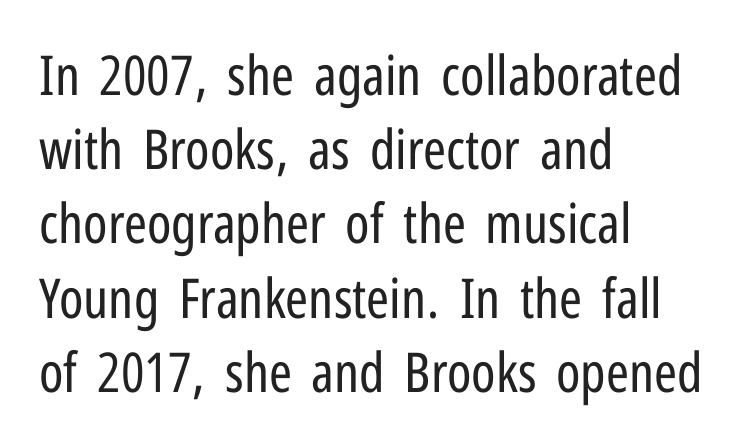
{"serif": "no", "italic": "no", "bold": "no", "weight": "regular", "width": "condensed", "stroke_contrast": "low", "x_height": "medium", "monospaced": "no", "underline": "no", "align": "left", "line_spacing": "normal", "line_spacing_ratio": 1.35, "letter_spacing": "normal", "letter_spacing_em": 0.0, "glyph_px": 55}
